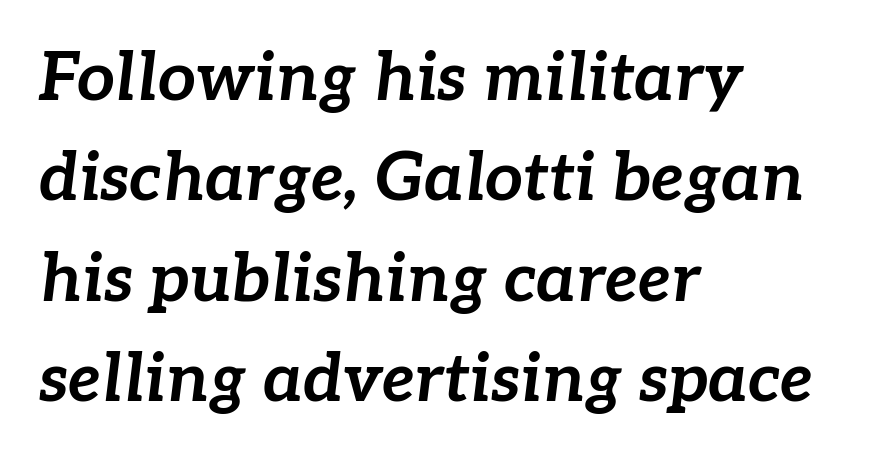
Typesetter's note: full bold, strokes at maximum text heaviness. Which margin do the lines hug? The left one — the right edge is uneven. The line-height multiplier appears to be the usual default. The letters advance in unequal steps, a hallmark of proportional type. There's an unmistakable incline to the writing here.
